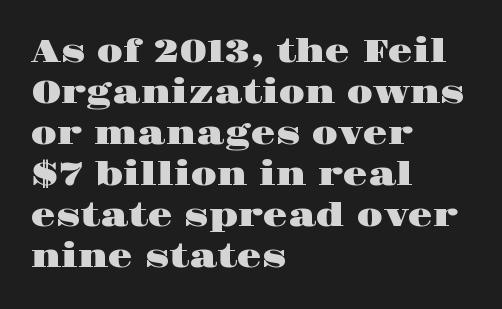
The image shows 32 px wide serif type, upright; set left-aligned, normal line spacing (1.28x), normal letter spacing, not underlined; high stroke contrast and a large x-height.
